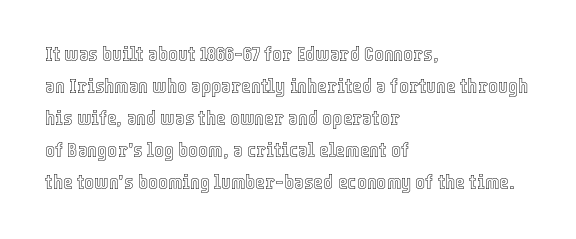
Q: Is the text italic (slanted)? A: No, it is upright.
Q: Is the text underlined? A: No.
Q: How is the paragraph aligned? A: Left-aligned.
Q: Is the spacing between letters normal or unusually wide? A: Normal.
Q: Is the spacing between lines tight, normal or loose? A: Normal.
